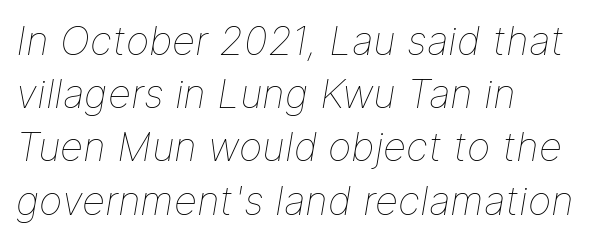
The passage shown stacks its lines at a standard gap. This sample has the flowing, uneven cadence of proportional lettering. The specimen omits any rule beneath the text block's lines. The face looks like a standard text weight, possibly lighter.
